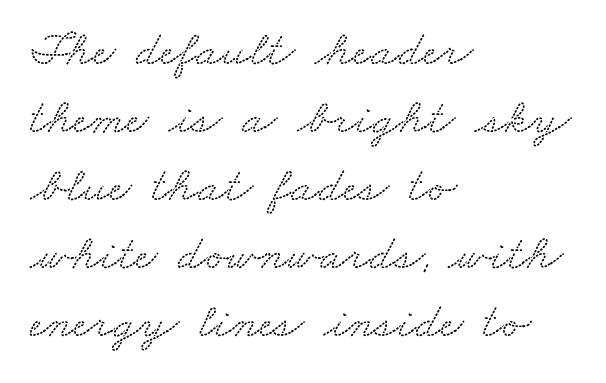
{"width": "wide", "stroke_contrast": "low", "x_height": "small", "monospaced": "no", "underline": "no", "align": "left", "line_spacing": "normal", "line_spacing_ratio": 1.36, "letter_spacing": "normal", "letter_spacing_em": 0.0, "glyph_px": 50}
